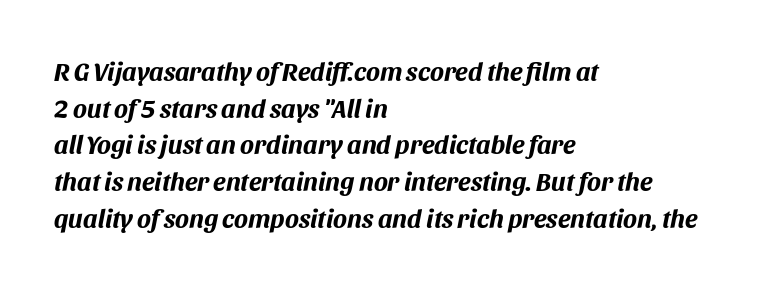
{"italic": "yes", "lean": "right", "slant_degrees": 11, "bold": "yes", "underline": "no", "align": "left", "line_spacing": "normal", "line_spacing_ratio": 1.41, "letter_spacing": "normal", "letter_spacing_em": 0.0, "glyph_px": 26}
